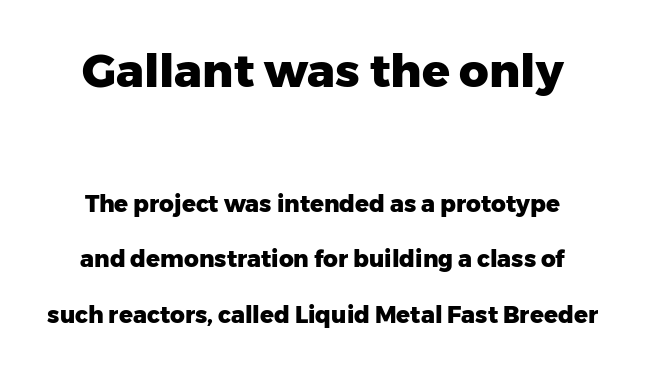
{"serif": "no", "italic": "no", "bold": "yes", "weight": "heavy", "width": "normal", "stroke_contrast": "low", "x_height": "medium", "monospaced": "no", "underline": "no", "line_spacing": "loose", "line_spacing_ratio": 2.4, "letter_spacing": "normal", "letter_spacing_em": 0.0, "larger_block": "first", "size_ratio": 2.0, "glyph_px": 46}
